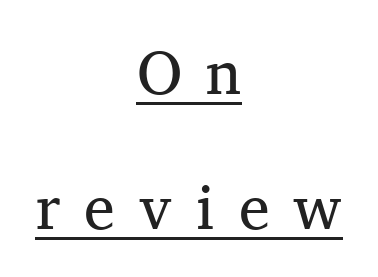
{"serif": "yes", "italic": "no", "bold": "no", "weight": "regular", "width": "normal", "stroke_contrast": "medium", "x_height": "medium", "monospaced": "no", "underline": "yes", "align": "center", "line_spacing": "loose", "line_spacing_ratio": 2.18, "letter_spacing": "wide", "letter_spacing_em": 0.39, "glyph_px": 62}
